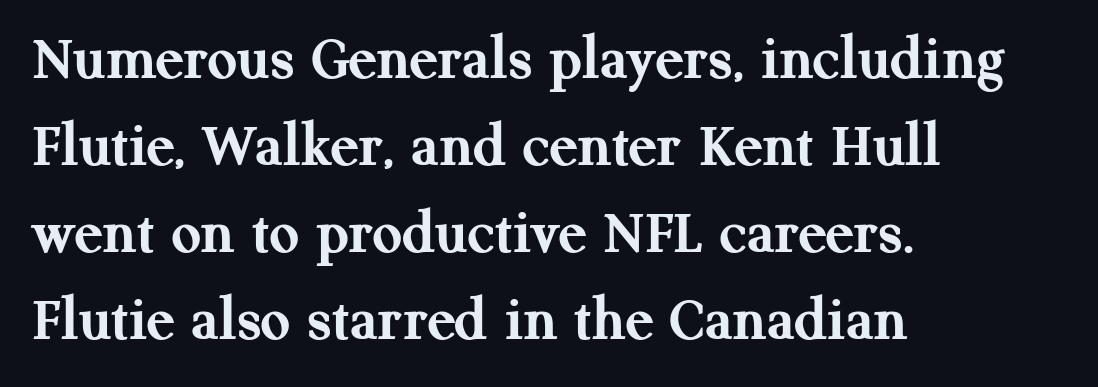
{"serif": "yes", "italic": "no", "bold": "yes", "weight": "semibold", "width": "normal", "stroke_contrast": "medium", "x_height": "medium", "monospaced": "no", "underline": "no", "align": "left", "line_spacing": "normal", "line_spacing_ratio": 1.34, "letter_spacing": "normal", "letter_spacing_em": 0.0, "glyph_px": 65}
